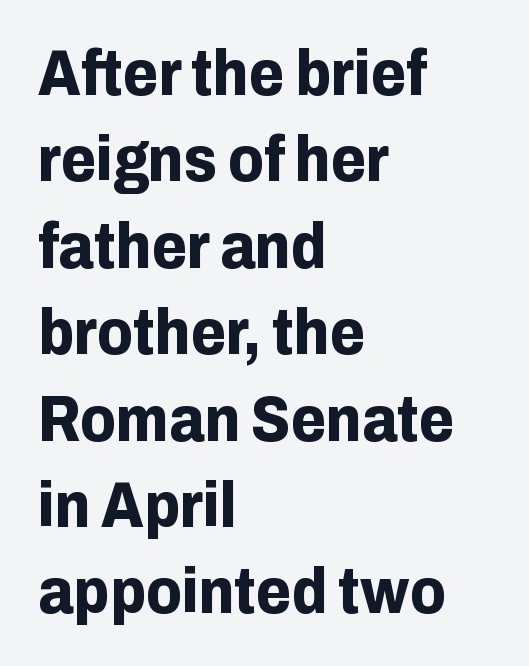
{"serif": "no", "italic": "no", "bold": "yes", "weight": "bold", "width": "normal", "stroke_contrast": "low", "x_height": "medium", "monospaced": "no", "underline": "no", "align": "left", "line_spacing": "normal", "line_spacing_ratio": 1.35, "letter_spacing": "normal", "letter_spacing_em": 0.0, "glyph_px": 64}
